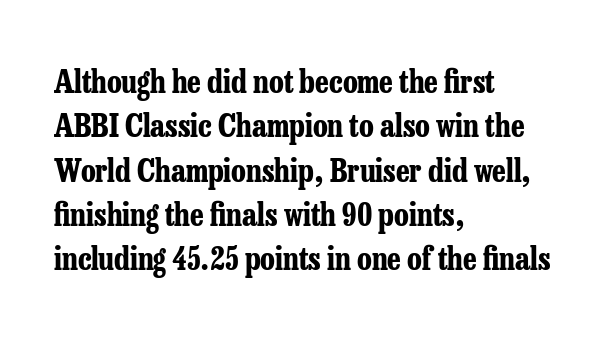
The image shows 31 px bold, condensed serif type, upright; set left-aligned, normal line spacing (1.43x), normal letter spacing, not underlined; low stroke contrast and a medium x-height.
